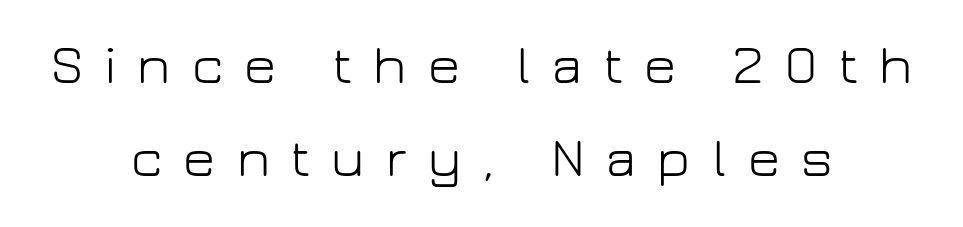
{"serif": "no", "italic": "no", "bold": "no", "weight": "light", "width": "normal", "stroke_contrast": "low", "x_height": "medium", "monospaced": "no", "underline": "no", "align": "center", "line_spacing": "normal", "line_spacing_ratio": 1.7, "letter_spacing": "wide", "letter_spacing_em": 0.39, "glyph_px": 55}
